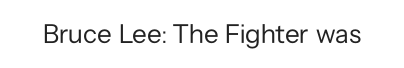
The image shows 27 px text type, upright; set normal letter spacing, not underlined.
